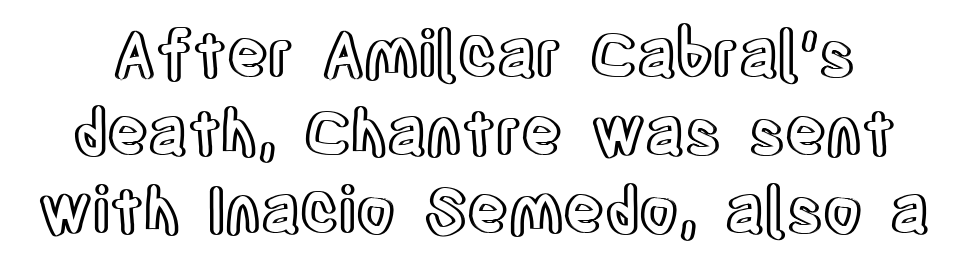
Check under the words: just untouched page. No extra tracking has been applied to these lines. The letters stand upright; this is a roman face. You could not count columns in this text — the font is proportionally spaced.
